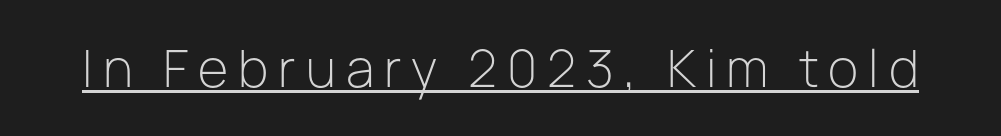
Q: Is the text bold? A: No.
Q: Is the text italic (slanted)? A: No, it is upright.
Q: Is the typeface a serif or a sans-serif typeface? A: Sans-serif.
Q: Is the text underlined? A: Yes.
Q: Is the spacing between letters normal or unusually wide? A: Unusually wide.
Q: Width (condensed, normal, or wide)? A: Normal.
Q: Stroke contrast? A: Low.
Q: x-height? A: Medium.
Q: Monospaced? A: No.
